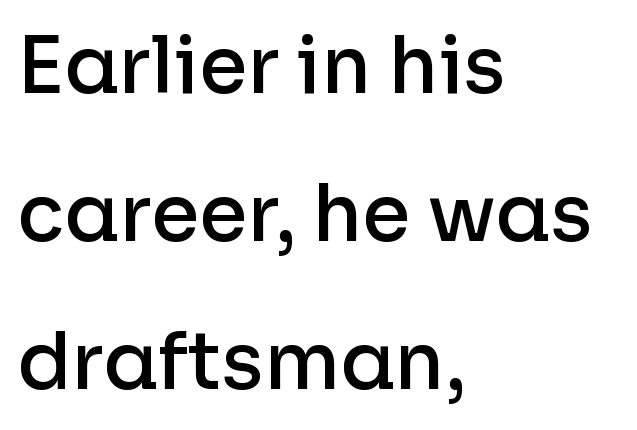
{"serif": "no", "italic": "no", "bold": "semi", "weight": "semibold", "width": "normal", "stroke_contrast": "low", "x_height": "medium", "monospaced": "no", "underline": "no", "align": "left", "line_spacing": "loose", "line_spacing_ratio": 1.9, "letter_spacing": "normal", "letter_spacing_em": 0.0, "glyph_px": 78}
